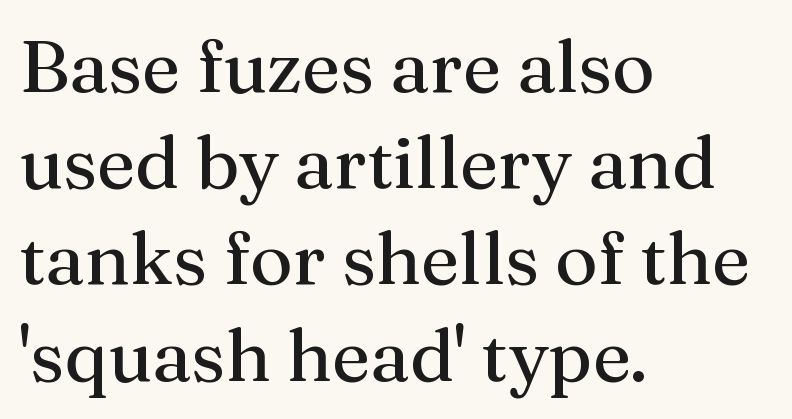
Is this a sans? No — the strokes have serifs. Default kerning and tracking; the words read as compact shapes. Is the type heavy? It reads as light-to-regular instead. Quick note: not italic, upright. Vertical spacing — default.
